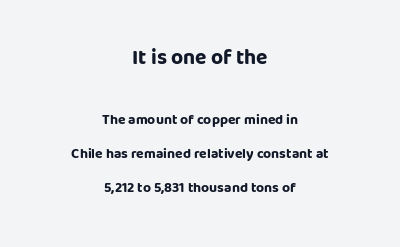
Top chunk: large. Bottom chunk: small. The line-height multiplier appears high, well above default. The letters stand upright; this is a roman face. Heavy-handed strokes throughout: this text is bold. The setting favours the middle, as headings and verse often do.
